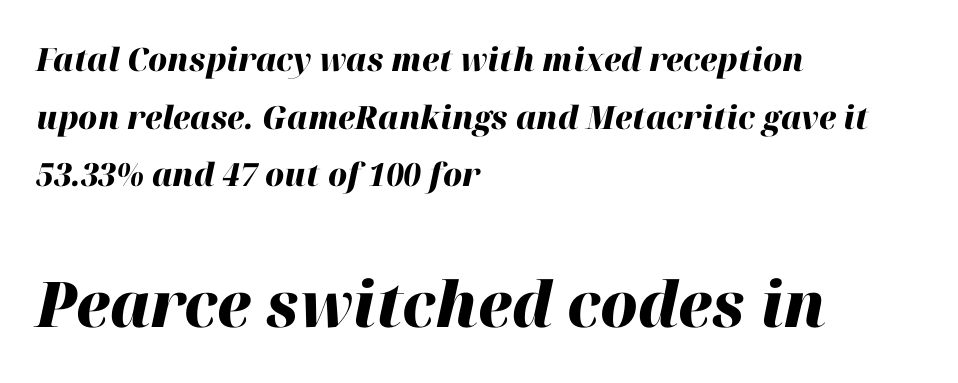
{"italic": "yes", "lean": "right", "slant_degrees": 12, "bold": "yes", "weight": "heavy", "width": "normal", "stroke_contrast": "high", "x_height": "medium", "monospaced": "no", "underline": "no", "align": "left", "line_spacing_ratio": 1.8, "letter_spacing": "normal", "letter_spacing_em": 0.0, "larger_block": "second", "size_ratio": 1.97, "glyph_px": 63}
